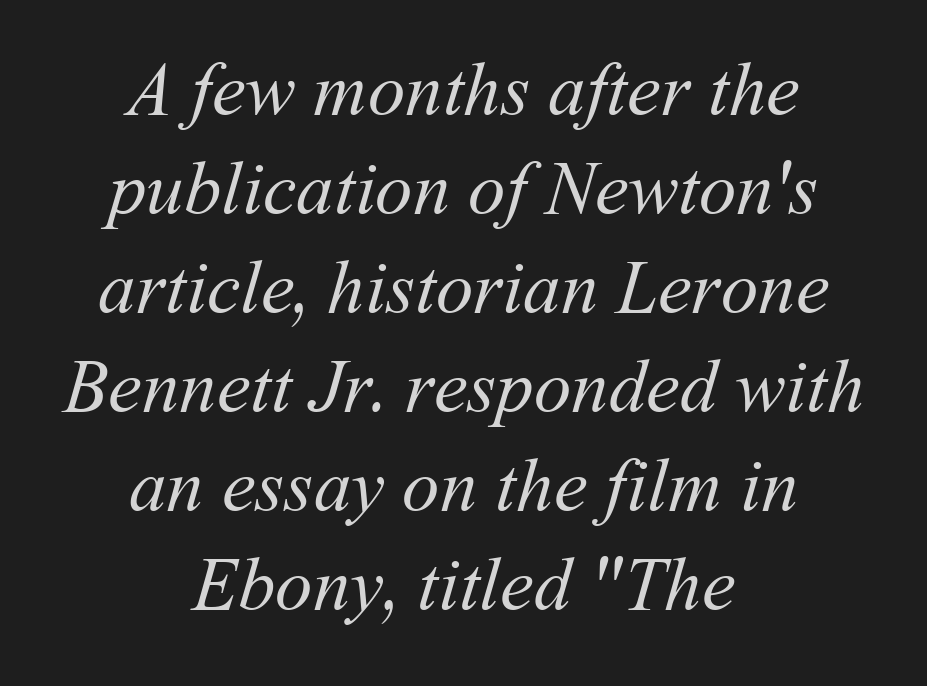
The image shows 75 px regular-weight type; set centered, normal line spacing (1.32x), normal letter spacing, not underlined; medium stroke contrast and a medium x-height.
